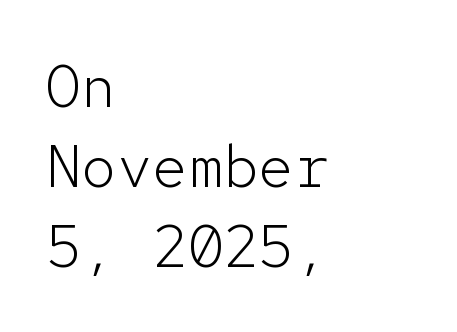
The image shows 59 px light sans-serif type, upright, monospaced; set left-aligned, normal line spacing (1.36x), normal letter spacing, not underlined; low stroke contrast and a medium x-height.
